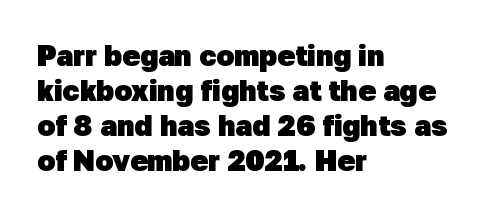
{"serif": "no", "bold": "yes", "weight": "heavy", "width": "normal", "stroke_contrast": "low", "x_height": "medium", "monospaced": "no", "underline": "no", "align": "left", "line_spacing_ratio": 1.21, "letter_spacing": "normal", "letter_spacing_em": 0.0, "glyph_px": 29}
